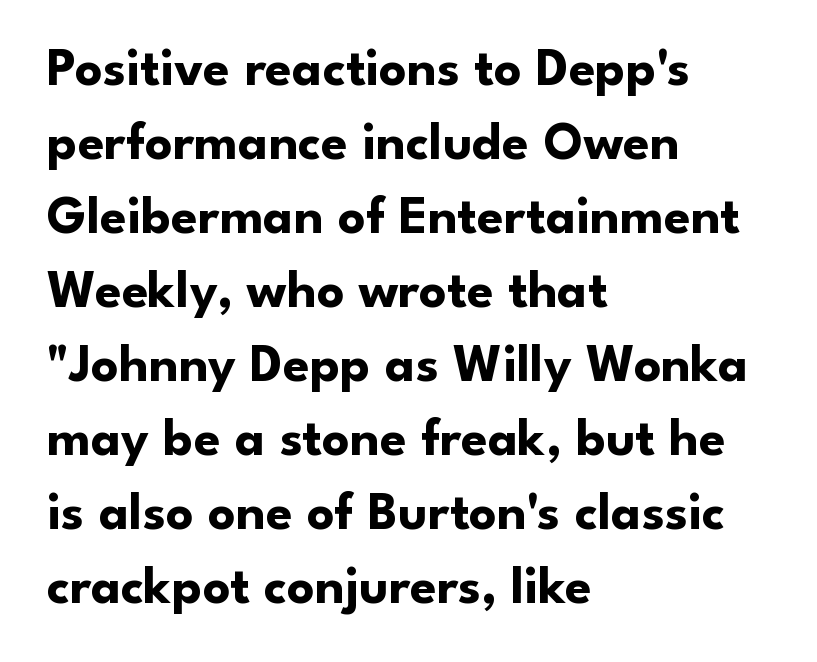
{"serif": "no", "italic": "no", "bold": "yes", "weight": "bold", "width": "normal", "stroke_contrast": "low", "x_height": "small", "monospaced": "no", "underline": "no", "align": "left", "line_spacing": "normal", "line_spacing_ratio": 1.37, "letter_spacing": "normal", "letter_spacing_em": 0.0, "glyph_px": 54}
